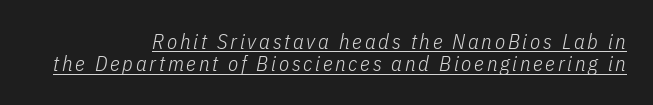
The image shows 21 px text type, italic (leaning right); set right-aligned, tight line spacing (1.07x), underlined.
